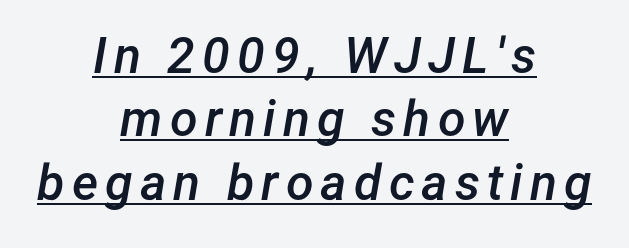
Q: Is the text bold? A: Semi-bold.
Q: Is the text italic (slanted)? A: Yes, it leans right by about 12 degrees.
Q: Is the text underlined? A: Yes.
Q: How is the paragraph aligned? A: Centered.
Q: Is the spacing between lines tight, normal or loose? A: Normal.
Q: Width (condensed, normal, or wide)? A: Normal.
Q: Stroke contrast? A: Low.
Q: x-height? A: Medium.
Q: Monospaced? A: No.
